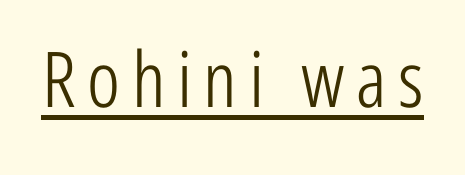
Q: Is the text bold? A: No.
Q: Is the text italic (slanted)? A: No, it is upright.
Q: Is the typeface a serif or a sans-serif typeface? A: Sans-serif.
Q: Is the text underlined? A: Yes.
Q: Width (condensed, normal, or wide)? A: Condensed.
Q: Stroke contrast? A: Low.
Q: x-height? A: Medium.
Q: Monospaced? A: No.
